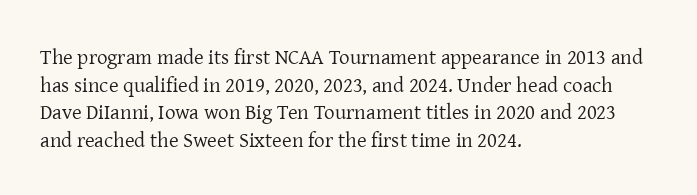
Teacher's note: observe the even left margin — that is flush-left alignment. The line texture is even and compact thanks to regular tracking. The lettering stays uniformly vertical, giving the passage a roman look. The baseline area is clear.
